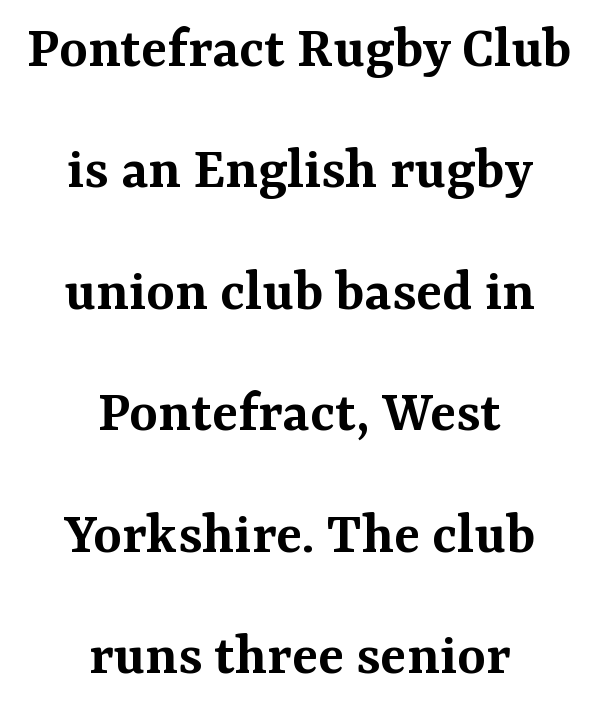
Letterform terminals end in serifs throughout the passage. These lines were composed using upright roman letters. Where is the straight margin? There isn't one; the lines are centered. Caption: semibold face, moderately heavy strokes.
